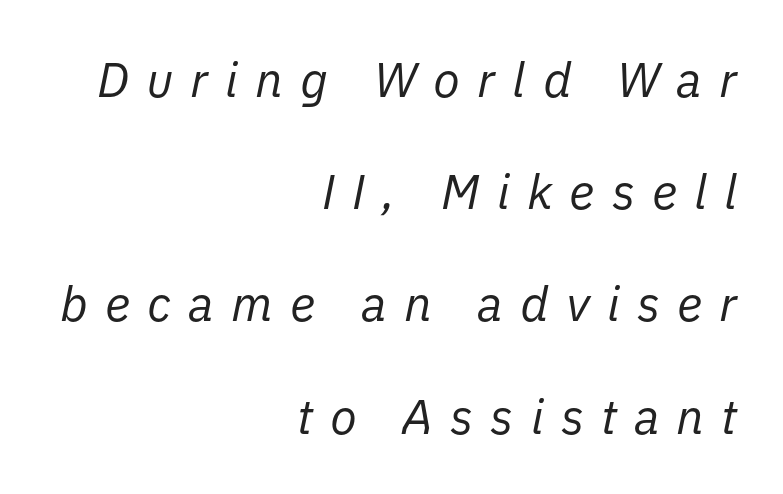
Q: Is the text bold? A: No.
Q: Is the text italic (slanted)? A: Yes, it leans right by about 11 degrees.
Q: Is the text underlined? A: No.
Q: How is the paragraph aligned? A: Right-aligned.
Q: Is the spacing between letters normal or unusually wide? A: Unusually wide.
Q: Is the spacing between lines tight, normal or loose? A: Loose.
Q: Width (condensed, normal, or wide)? A: Normal.
Q: Stroke contrast? A: Low.
Q: x-height? A: Medium.
Q: Monospaced? A: No.
